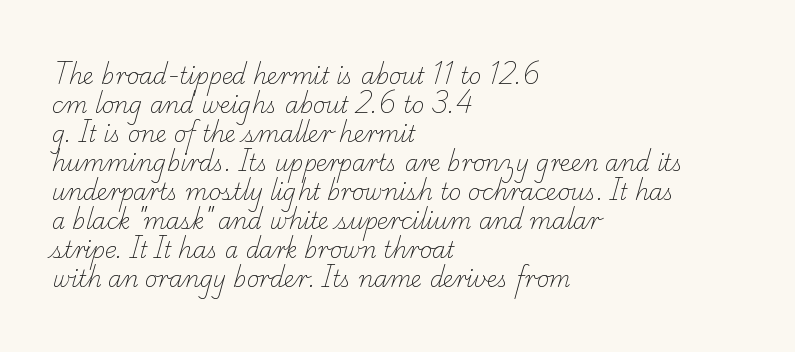
Q: Is the text bold? A: No.
Q: Is the text underlined? A: No.
Q: How is the paragraph aligned? A: Left-aligned.
Q: Is the spacing between letters normal or unusually wide? A: Normal.
Q: Is the spacing between lines tight, normal or loose? A: Normal.
